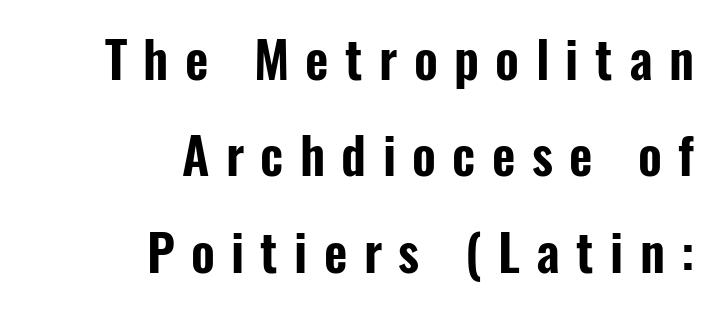
{"serif": "no", "italic": "no", "width": "condensed", "stroke_contrast": "low", "x_height": "medium", "monospaced": "no", "underline": "no", "align": "right", "line_spacing_ratio": 1.89, "letter_spacing": "wide", "letter_spacing_em": 0.32, "glyph_px": 51}
